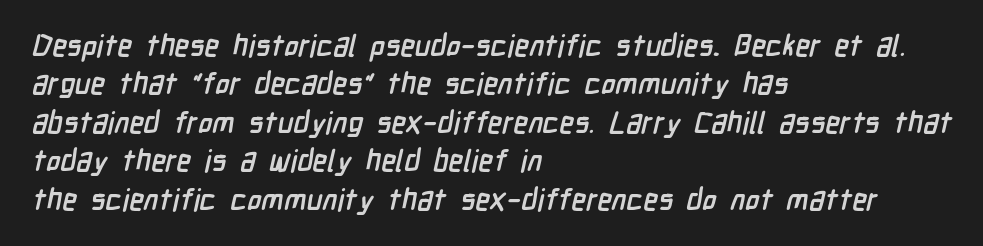
{"serif": "no", "bold": "yes", "weight": "semibold", "width": "condensed", "stroke_contrast": "low", "x_height": "medium", "monospaced": "no", "underline": "no", "align": "left", "line_spacing": "normal", "line_spacing_ratio": 1.28, "letter_spacing": "normal", "letter_spacing_em": 0.0, "glyph_px": 30}
